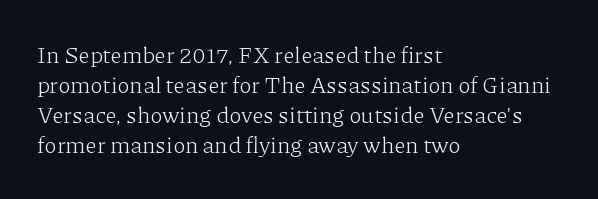
The image shows 23 px text type, upright; set left-aligned, normal line spacing (1.31x), normal letter spacing, not underlined.
